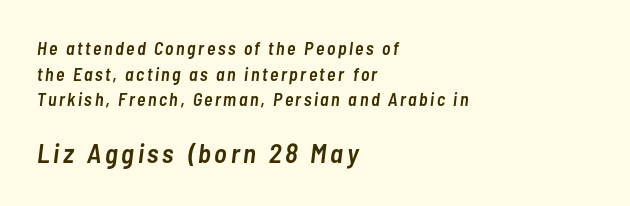
Q: Is the text bold? A: Semi-bold.
Q: Is the text italic (slanted)? A: Yes, it leans right by about 7 degrees.
Q: Is the text underlined? A: No.
Q: How is the paragraph aligned? A: Left-aligned.
Q: Is the spacing between lines tight, normal or loose? A: Normal.
Q: Which block of text is set in a larger size, the first (top) or the second (bottom)? A: The second (bottom) one.
